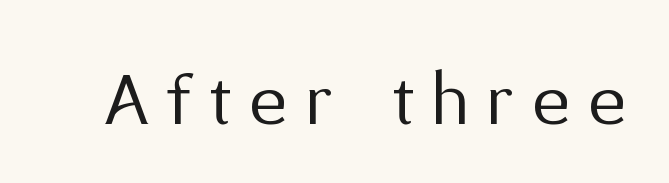
Italic: no, the glyphs are upright roman. Just letters on the line, the space beneath them empty. Is this a heavy cut? Hardly; it is regular or lighter. Someone cranked the tracking dial way up on this one. The letters carry no serifs — their stems end cleanly without finishing strokes.
